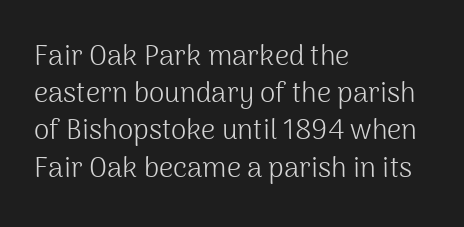
If you drew a line through each stem, it would be perfectly vertical. Has an underline been added? It has not. Quick note: interline space is typical. Compared with a typical body face, this is equally light or lighter still.
